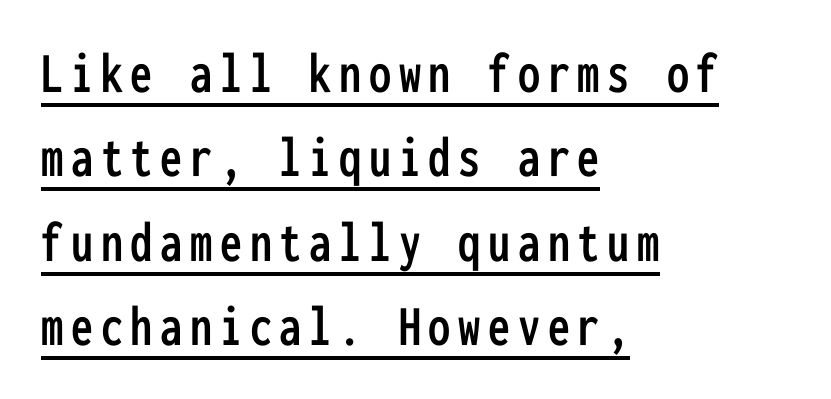
The image shows 59 px condensed sans-serif type, upright, monospaced; set left-aligned, normal line spacing (1.43x), underlined; low stroke contrast and a medium x-height.
